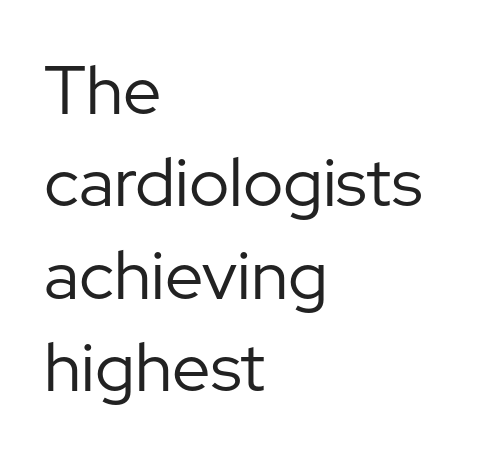
{"serif": "no", "italic": "no", "bold": "no", "weight": "regular", "width": "normal", "stroke_contrast": "low", "x_height": "medium", "monospaced": "no", "underline": "no", "align": "left", "line_spacing": "normal", "line_spacing_ratio": 1.36, "letter_spacing": "normal", "letter_spacing_em": 0.0, "glyph_px": 68}
